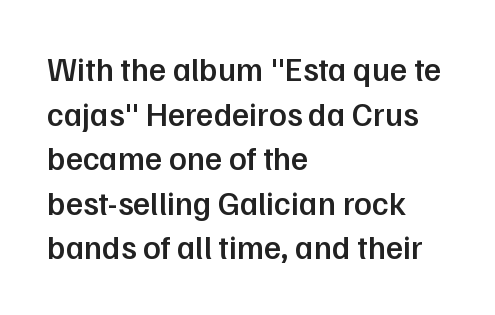
The image shows 33 px semibold sans-serif type, upright; set left-aligned, normal line spacing (1.35x), normal letter spacing, not underlined; low stroke contrast and a medium x-height.
